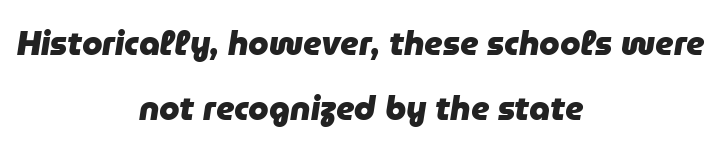
Q: Is the text bold? A: Yes.
Q: Is the text italic (slanted)? A: Yes, it leans right by about 9 degrees.
Q: Is the text underlined? A: No.
Q: How is the paragraph aligned? A: Centered.
Q: Is the spacing between letters normal or unusually wide? A: Normal.
Q: Is the spacing between lines tight, normal or loose? A: Loose.
Q: Width (condensed, normal, or wide)? A: Normal.
Q: Stroke contrast? A: Low.
Q: x-height? A: Medium.
Q: Monospaced? A: No.
